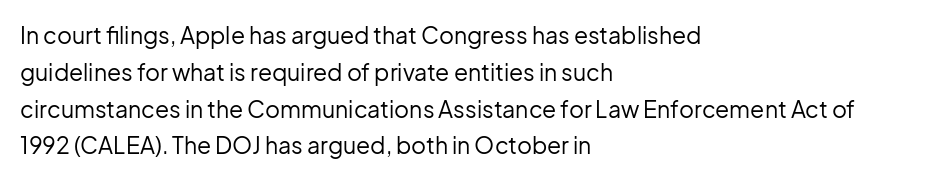
The rendering uses a moderate line-height, typical for paragraphs. The cut favours lightness, reaching ordinary text weight at its darkest. This is roman type, the default non-slanted kind. A student would call this left alignment; a typographer would say flush left, rag right. Honestly, there is no underline to notice here at all. The letterforms sit shoulder to shoulder at normal distance.
